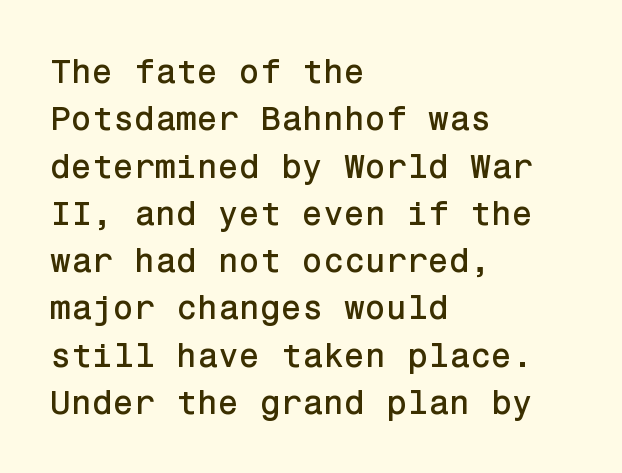
This sample is left-justified, so line endings fall wherever the words run out. Unmarked baselines from the first word to the last. This is the regular roman posture of the typeface. The face used here is rendered with its standard letterfit. Each letter's strokes conclude bluntly, with no projecting serifs. The lines sit at an ordinary, default distance from one another.
